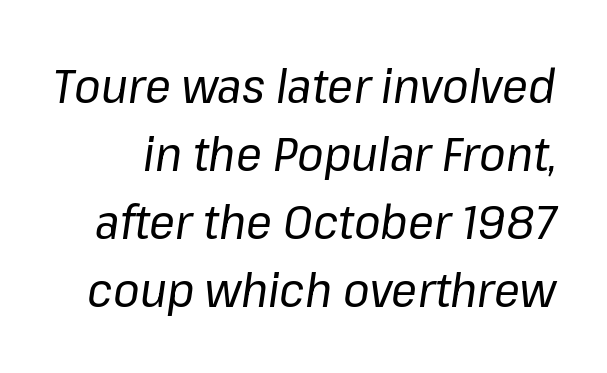
The image shows 48 px regular-weight type, italic (leaning right); set normal line spacing (1.42x), normal letter spacing, not underlined; low stroke contrast and a medium x-height.
